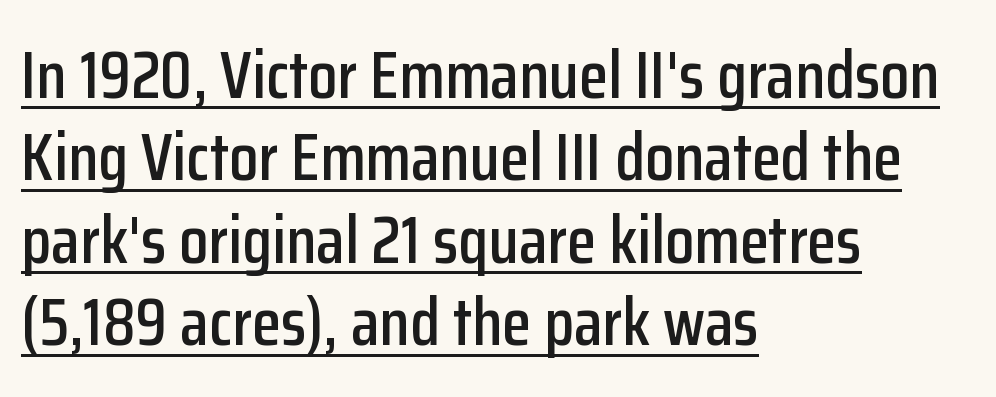
Q: Is the text italic (slanted)? A: No, it is upright.
Q: Is the typeface a serif or a sans-serif typeface? A: Sans-serif.
Q: Is the text underlined? A: Yes.
Q: How is the paragraph aligned? A: Left-aligned.
Q: Is the spacing between letters normal or unusually wide? A: Normal.
Q: Width (condensed, normal, or wide)? A: Condensed.
Q: Stroke contrast? A: Low.
Q: x-height? A: Medium.
Q: Monospaced? A: No.
